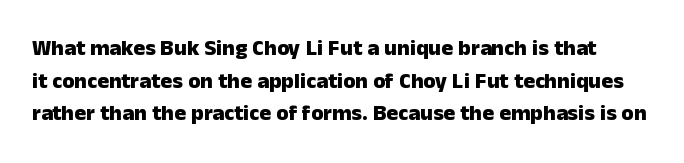
Glance below the letters and you will spot only blank space. As a designer I'd log this as weight 700, bold. Inter-character spacing is left at the font's built-in metrics. The passage shown stacks its lines at a standard gap. The lettering holds an erect, upright posture throughout.
